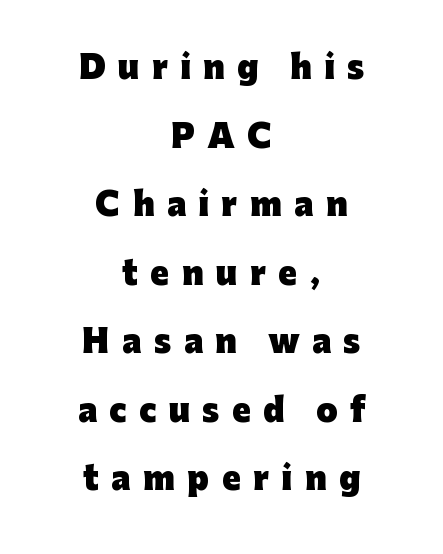
Q: Is the text bold? A: Yes.
Q: Is the text italic (slanted)? A: No, it is upright.
Q: Is the typeface a serif or a sans-serif typeface? A: Sans-serif.
Q: Is the text underlined? A: No.
Q: How is the paragraph aligned? A: Centered.
Q: Is the spacing between letters normal or unusually wide? A: Unusually wide.
Q: Is the spacing between lines tight, normal or loose? A: Loose.
Q: Width (condensed, normal, or wide)? A: Normal.
Q: Stroke contrast? A: Low.
Q: x-height? A: Medium.
Q: Monospaced? A: No.
